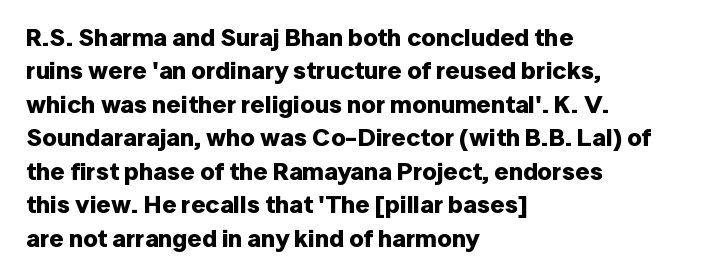
Q: Is the text bold? A: Yes.
Q: Is the text italic (slanted)? A: No, it is upright.
Q: Is the text underlined? A: No.
Q: How is the paragraph aligned? A: Left-aligned.
Q: Is the spacing between letters normal or unusually wide? A: Normal.
Q: Is the spacing between lines tight, normal or loose? A: Normal.
